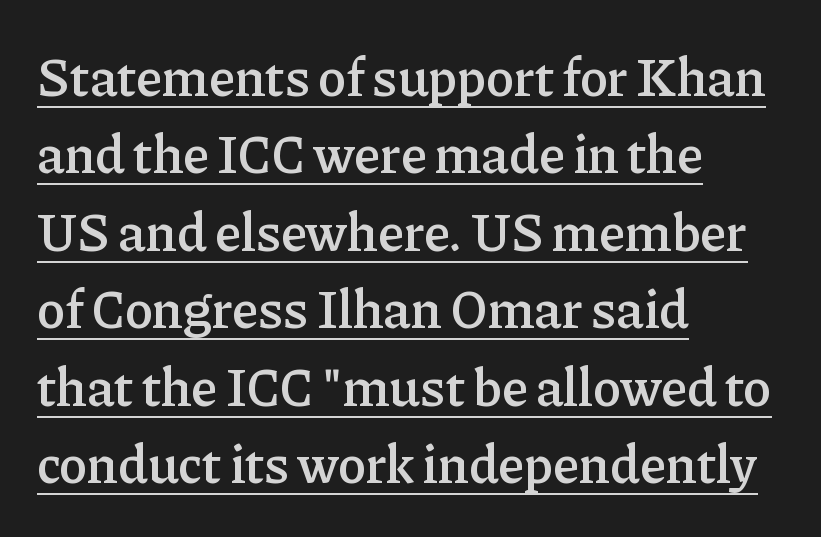
The rendering anchors every line to the left-hand side. This is moderately heavy type, rendered in semibold. Nobody touched the tracking dial on this one. Honestly, the underline is the first thing you notice here.
